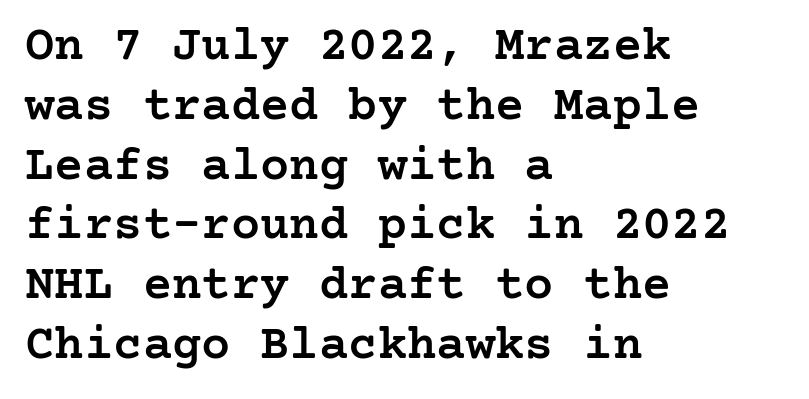
Q: Is the text bold? A: Semi-bold.
Q: Is the text italic (slanted)? A: No, it is upright.
Q: Is the typeface a serif or a sans-serif typeface? A: Serif.
Q: Is the text underlined? A: No.
Q: How is the paragraph aligned? A: Left-aligned.
Q: Is the spacing between letters normal or unusually wide? A: Normal.
Q: Width (condensed, normal, or wide)? A: Normal.
Q: Stroke contrast? A: Low.
Q: x-height? A: Medium.
